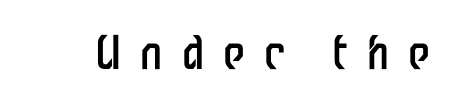
Characters remain perfectly vertical along every line. Nope, no serifs anywhere on these letters. Think standard paragraph weight, or any step lighter than that. Type without underlining. Proportional: the letters do not fall into vertical columns.
